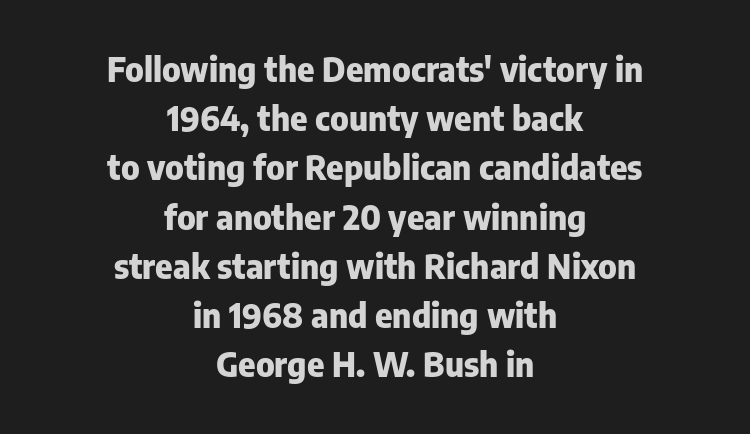
Q: Is the text bold? A: Yes.
Q: Is the text italic (slanted)? A: No, it is upright.
Q: Is the typeface a serif or a sans-serif typeface? A: Sans-serif.
Q: Is the text underlined? A: No.
Q: How is the paragraph aligned? A: Centered.
Q: Is the spacing between letters normal or unusually wide? A: Normal.
Q: Is the spacing between lines tight, normal or loose? A: Normal.
Q: Width (condensed, normal, or wide)? A: Normal.
Q: Stroke contrast? A: Low.
Q: x-height? A: Medium.
Q: Monospaced? A: No.
